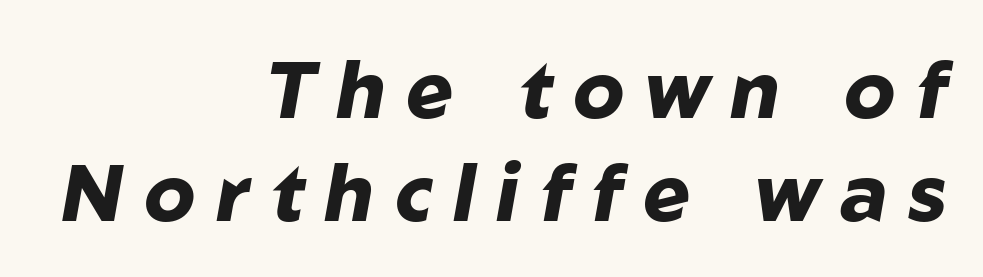
The image shows 80 px heavy type, italic (leaning right); set right-aligned, normal line spacing (1.29x), unusually wide letter spacing (+0.26 em), not underlined; low stroke contrast and a medium x-height.
